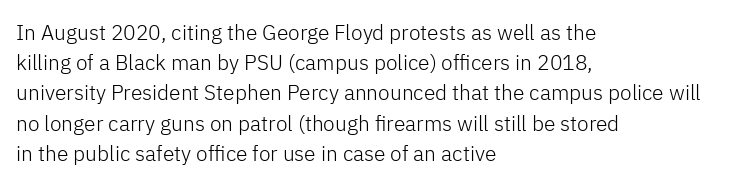
Regarding leading, the lines here are spaced in the standard way. Underline: absent. A classic flush-left, rag-right setting is used for this passage. Every character sits straight up, as roman type does.
